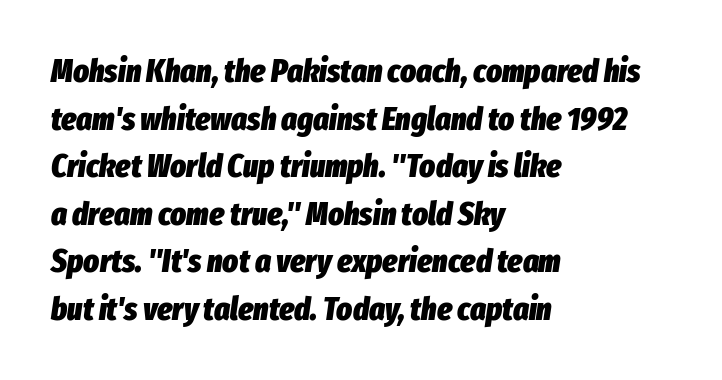
Is there much room between lines? A standard amount, neither cramped nor airy. This sample has the flowing, uneven cadence of proportional lettering. This sample uses an oblique cut, with every glyph tilted off the vertical. Bold? Absolutely — the strokes are thick and heavy.
